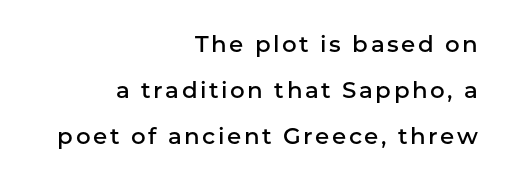
{"italic": "no", "bold": "semi", "underline": "no", "align": "right", "line_spacing": "loose", "line_spacing_ratio": 2.0, "glyph_px": 23}
